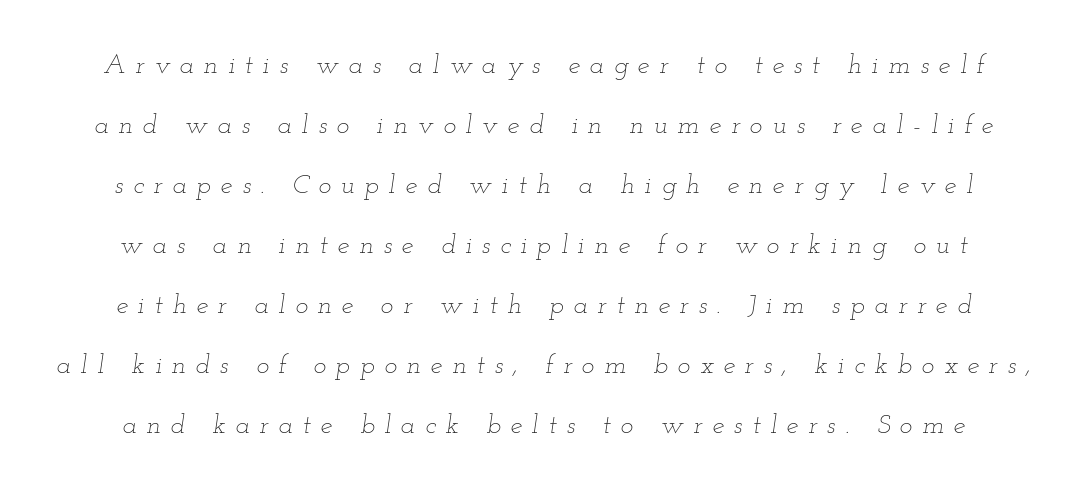
{"italic": "yes", "lean": "right", "slant_degrees": 12, "bold": "no", "underline": "no", "line_spacing": "loose", "line_spacing_ratio": 2.22, "letter_spacing": "wide", "letter_spacing_em": 0.36, "glyph_px": 27}
